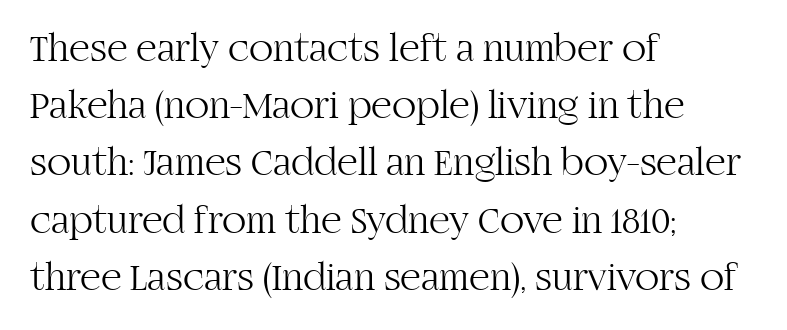
The typeface has the unassuming heft of standard copy or less. Spacing verdict: proportional, widths tailored to each character. Underlining? Definitely not there. Unlike a clean sans, this face finishes its strokes with serifs. The letterforms sit shoulder to shoulder at normal distance. You can tell it's not italic because the verticals are truly vertical.
